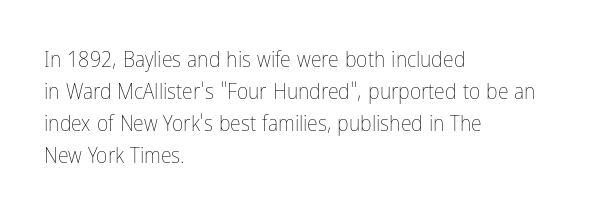
Weight: in the light-to-regular range. These lines keep a tight, regular rhythm from letter to letter. Any mark beneath the type? The region is blank. Left-aligned paragraph, ragged on the right. If you drew a line through each stem, it would be perfectly vertical. Honestly, the row spacing looks completely unremarkable.
